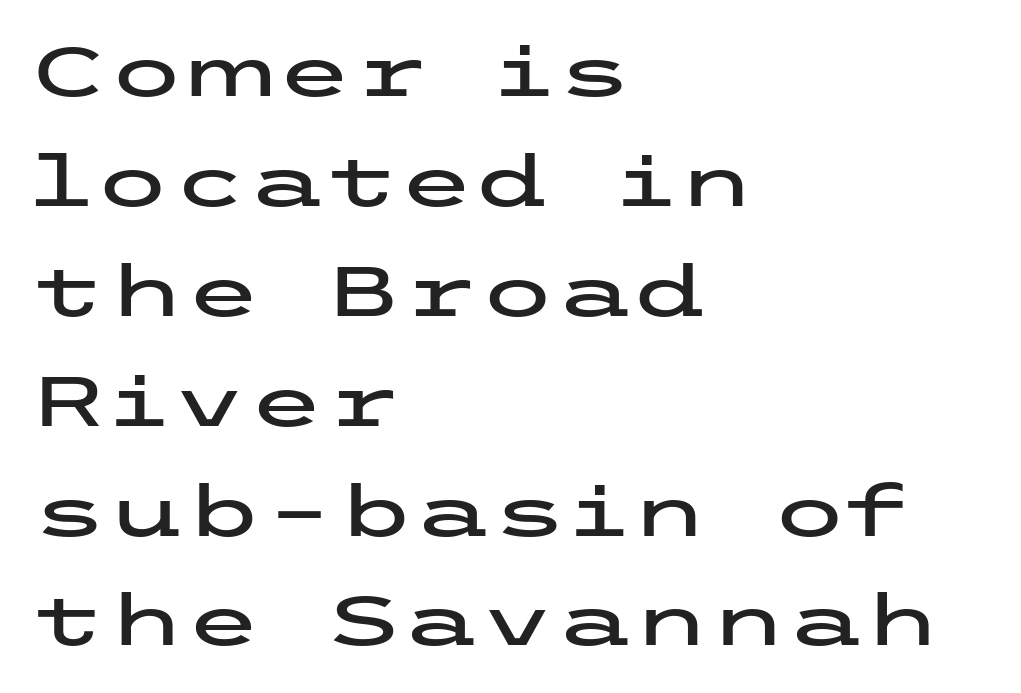
{"serif": "no", "italic": "no", "width": "wide", "stroke_contrast": "low", "x_height": "medium", "underline": "no", "align": "left", "line_spacing": "normal", "line_spacing_ratio": 1.57, "letter_spacing": "normal", "letter_spacing_em": 0.0, "glyph_px": 70}
